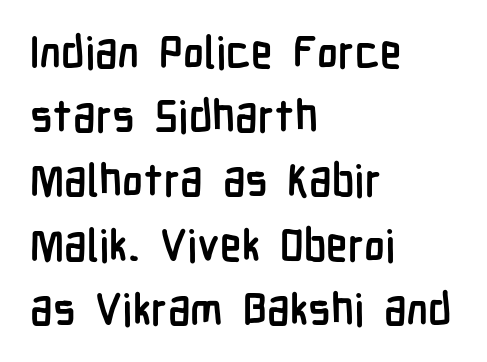
{"serif": "no", "italic": "no", "bold": "yes", "weight": "semibold", "width": "condensed", "stroke_contrast": "low", "x_height": "medium", "monospaced": "no", "underline": "no", "align": "left", "line_spacing": "normal", "line_spacing_ratio": 1.46, "letter_spacing": "normal", "letter_spacing_em": 0.0, "glyph_px": 44}
